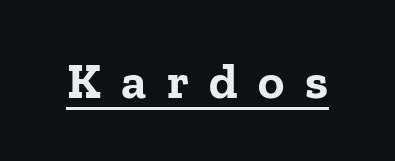
The image shows 50 px bold serif type, upright; set unusually wide letter spacing (+0.41 em), underlined; low stroke contrast and a medium x-height.
